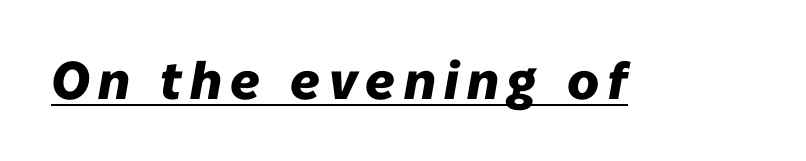
Spacing verdict: proportional, widths tailored to each character. A full-strength bold gives these letters their thick strokes. The sample's only ornament is a line tracing under the words. In terms of posture, this sample is oblique.
